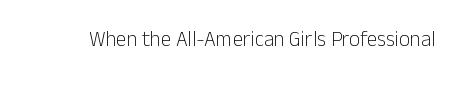
The passage shown is not underscored anywhere. The font's upright variant was chosen for this text. Stems here are at most as thick as an everyday book face. Observe the ordinary spacing: letters are neighbours, not strangers.
